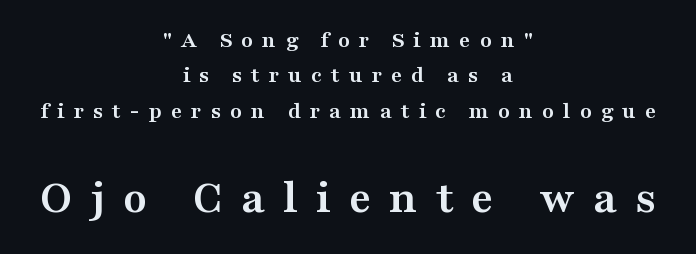
{"serif": "yes", "italic": "no", "bold": "yes", "weight": "semibold", "width": "wide", "stroke_contrast": "medium", "x_height": "medium", "monospaced": "no", "underline": "no", "align": "center", "line_spacing": "normal", "line_spacing_ratio": 1.47, "letter_spacing": "wide", "letter_spacing_em": 0.37, "larger_block": "second", "size_ratio": 2.0, "glyph_px": 48}
